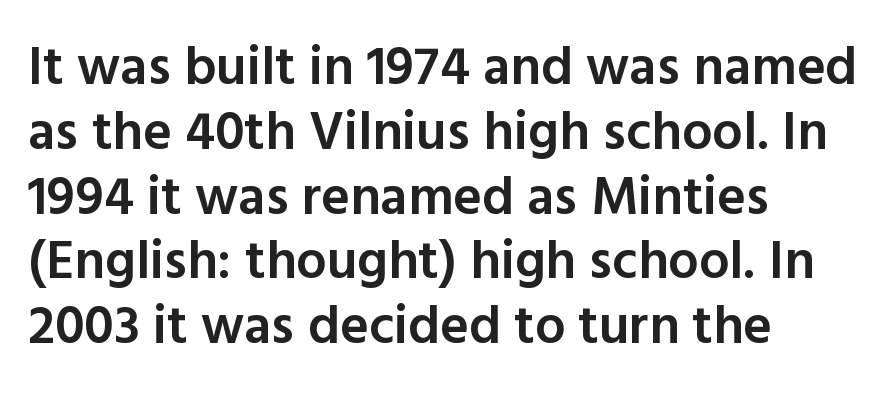
Q: Is the text bold? A: Semi-bold.
Q: Is the text italic (slanted)? A: No, it is upright.
Q: Is the typeface a serif or a sans-serif typeface? A: Sans-serif.
Q: Is the text underlined? A: No.
Q: How is the paragraph aligned? A: Left-aligned.
Q: Is the spacing between letters normal or unusually wide? A: Normal.
Q: Width (condensed, normal, or wide)? A: Normal.
Q: x-height? A: Medium.
Q: Monospaced? A: No.
